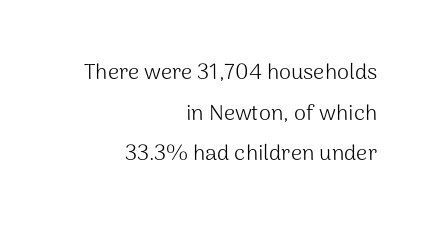
Q: Is the text bold? A: No.
Q: Is the text italic (slanted)? A: No, it is upright.
Q: Is the text underlined? A: No.
Q: How is the paragraph aligned? A: Right-aligned.
Q: Is the spacing between letters normal or unusually wide? A: Normal.
